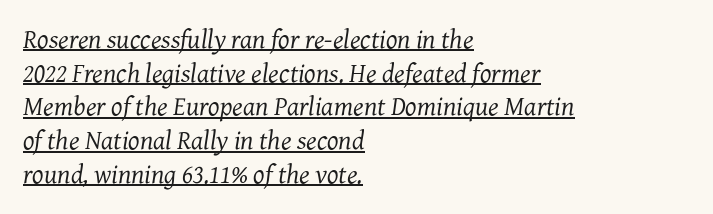
Q: Is the text bold? A: No.
Q: Is the text italic (slanted)? A: Yes, it leans right by about 7 degrees.
Q: Is the text underlined? A: Yes.
Q: How is the paragraph aligned? A: Left-aligned.
Q: Is the spacing between letters normal or unusually wide? A: Normal.
Q: Is the spacing between lines tight, normal or loose? A: Normal.
